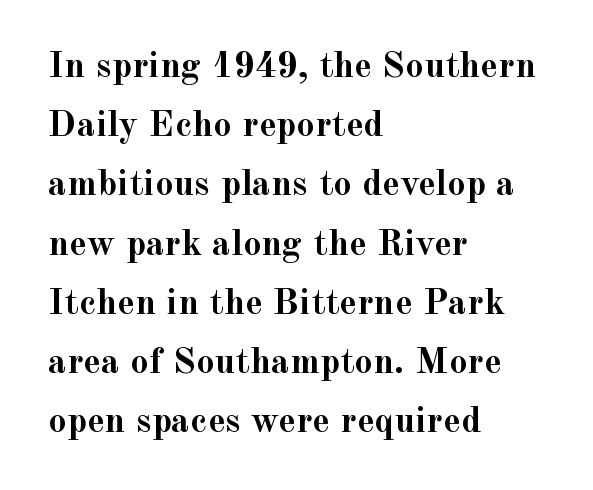
Q: Is the text bold? A: Yes.
Q: Is the text italic (slanted)? A: No, it is upright.
Q: Is the typeface a serif or a sans-serif typeface? A: Serif.
Q: Is the text underlined? A: No.
Q: How is the paragraph aligned? A: Left-aligned.
Q: Is the spacing between letters normal or unusually wide? A: Normal.
Q: Is the spacing between lines tight, normal or loose? A: Normal.
Q: Width (condensed, normal, or wide)? A: Normal.
Q: x-height? A: Small.
Q: Monospaced? A: No.
